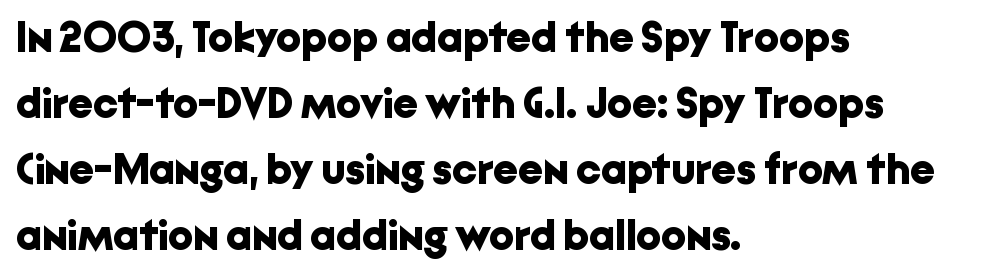
Heavy, bold letterforms. The passage shown has conventional tracking throughout. Quick note: not italic, upright. Is there much room between lines? A standard amount, neither cramped nor airy. If you drew a ruler down the left edge, every line would touch it. The rendering uses natural spacing where letterforms have individual widths.
